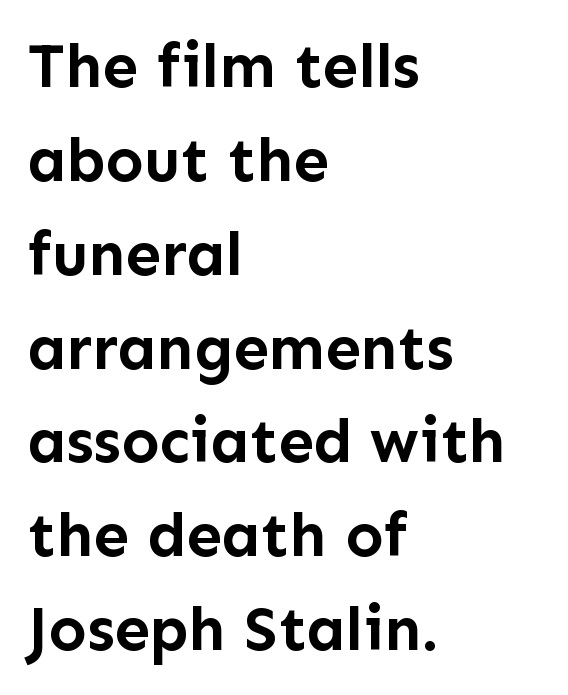
The image shows 63 px semibold sans-serif type, upright; set left-aligned, normal line spacing (1.49x), normal letter spacing, not underlined; low stroke contrast and a medium x-height.
